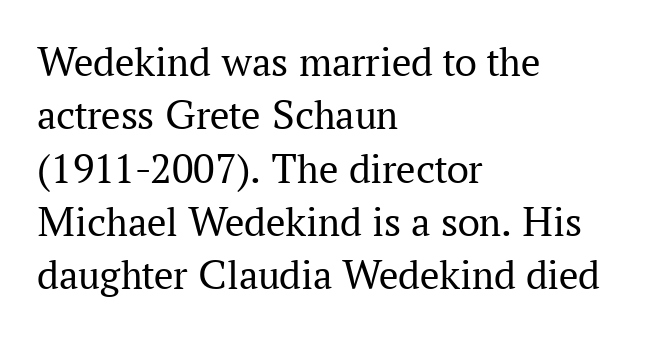
Q: Is the text bold? A: No.
Q: Is the text italic (slanted)? A: No, it is upright.
Q: Is the typeface a serif or a sans-serif typeface? A: Serif.
Q: Is the text underlined? A: No.
Q: How is the paragraph aligned? A: Left-aligned.
Q: Is the spacing between letters normal or unusually wide? A: Normal.
Q: Width (condensed, normal, or wide)? A: Normal.
Q: Stroke contrast? A: Medium.
Q: x-height? A: Medium.
Q: Monospaced? A: No.
